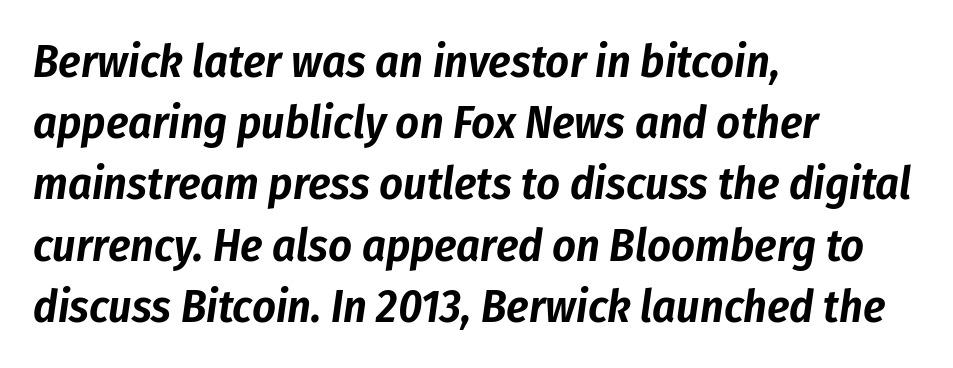
{"italic": "yes", "lean": "right", "slant_degrees": 8, "width": "condensed", "stroke_contrast": "low", "x_height": "medium", "monospaced": "no", "underline": "no", "align": "left", "line_spacing": "normal", "line_spacing_ratio": 1.33, "letter_spacing": "normal", "letter_spacing_em": 0.0, "glyph_px": 46}
